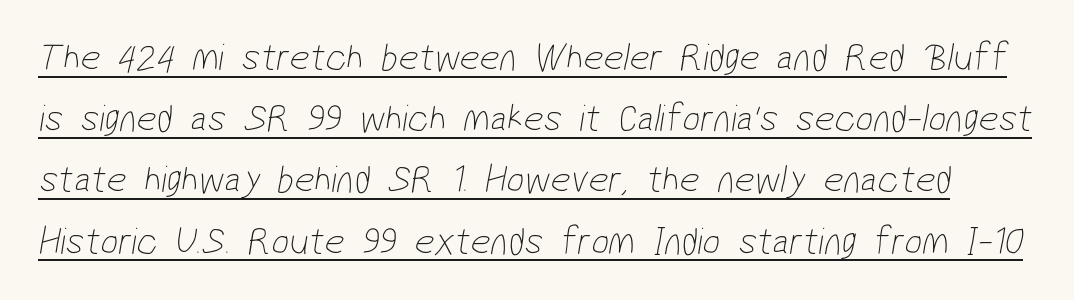
Q: Is the text bold? A: No.
Q: Is the typeface a serif or a sans-serif typeface? A: Sans-serif.
Q: Is the text underlined? A: Yes.
Q: Is the spacing between letters normal or unusually wide? A: Normal.
Q: Is the spacing between lines tight, normal or loose? A: Normal.
Q: Width (condensed, normal, or wide)? A: Condensed.
Q: Stroke contrast? A: Low.
Q: x-height? A: Medium.
Q: Monospaced? A: No.
